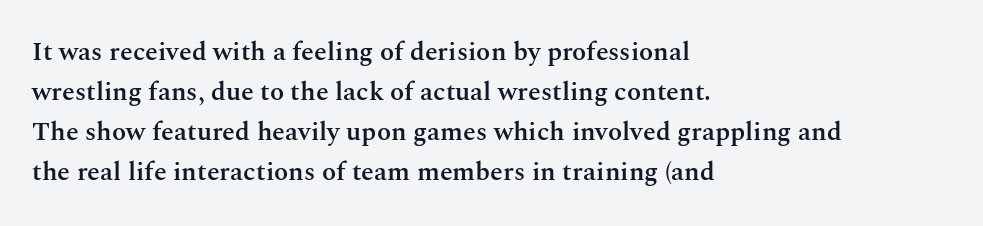
The image shows 26 px text type, upright; set left-aligned, normal line spacing (1.54x), normal letter spacing, not underlined.
